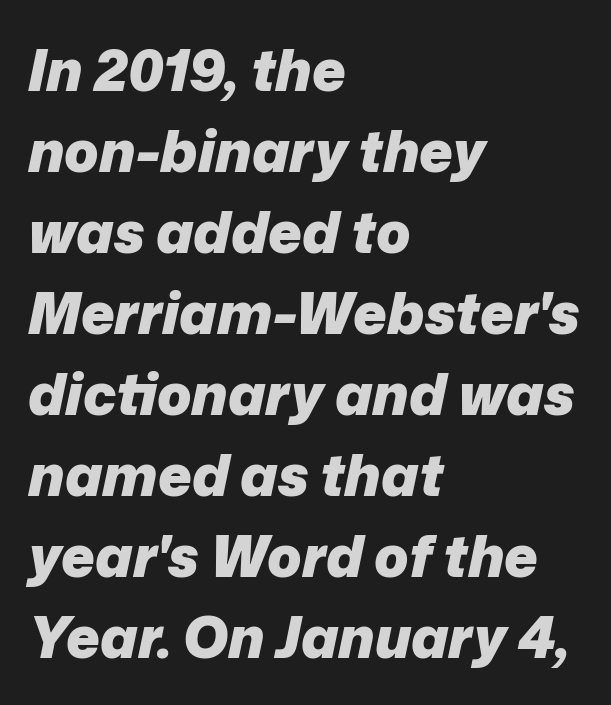
Q: Is the text bold? A: Yes.
Q: Is the text italic (slanted)? A: Yes, it leans right by about 12 degrees.
Q: Is the text underlined? A: No.
Q: How is the paragraph aligned? A: Left-aligned.
Q: Is the spacing between letters normal or unusually wide? A: Normal.
Q: Is the spacing between lines tight, normal or loose? A: Normal.
Q: Width (condensed, normal, or wide)? A: Normal.
Q: Stroke contrast? A: Low.
Q: x-height? A: Medium.
Q: Monospaced? A: No.
